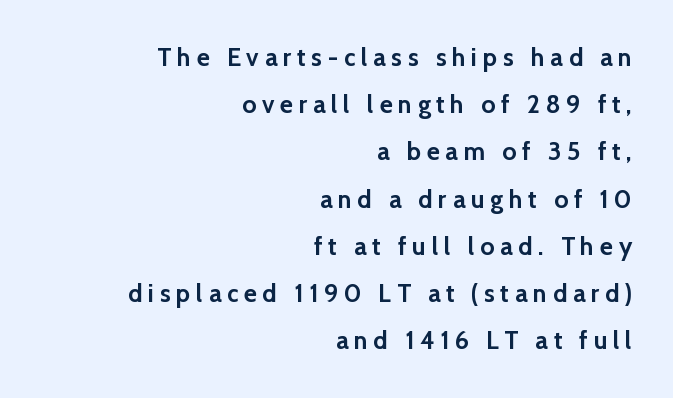
{"italic": "no", "bold": "yes", "underline": "no", "align": "right", "line_spacing_ratio": 1.89, "letter_spacing": "wide", "letter_spacing_em": 0.23, "glyph_px": 25}
